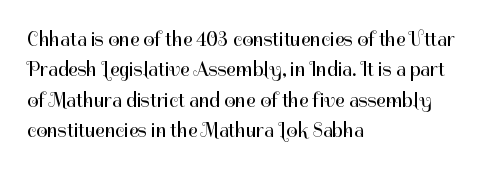
The typesetting does not lean heavy: it is not bold. Words appear dense and cohesive because spacing is normal. Every character sits straight up, as roman type does. What's the leading like? Ordinary, nothing unusual. Glance below the letters and you will spot only blank space.
